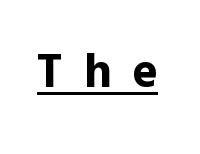
The image shows 48 px bold sans-serif type, upright; set unusually wide letter spacing (+0.43 em), underlined; a medium x-height.
